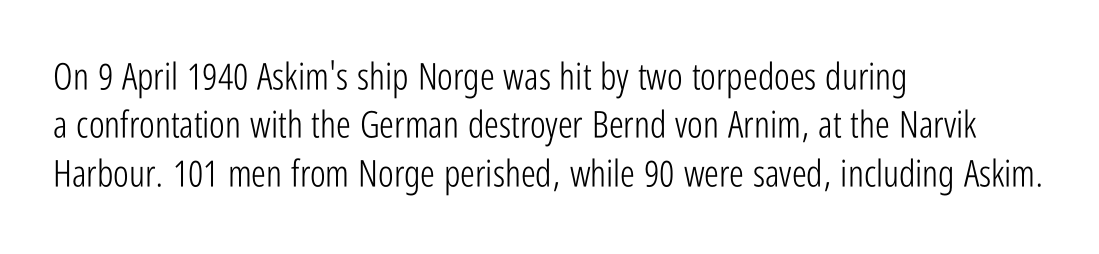
{"serif": "no", "italic": "no", "bold": "no", "weight": "light", "width": "condensed", "stroke_contrast": "low", "x_height": "medium", "monospaced": "no", "underline": "no", "align": "left", "line_spacing": "normal", "line_spacing_ratio": 1.31, "letter_spacing": "normal", "letter_spacing_em": 0.0, "glyph_px": 37}
